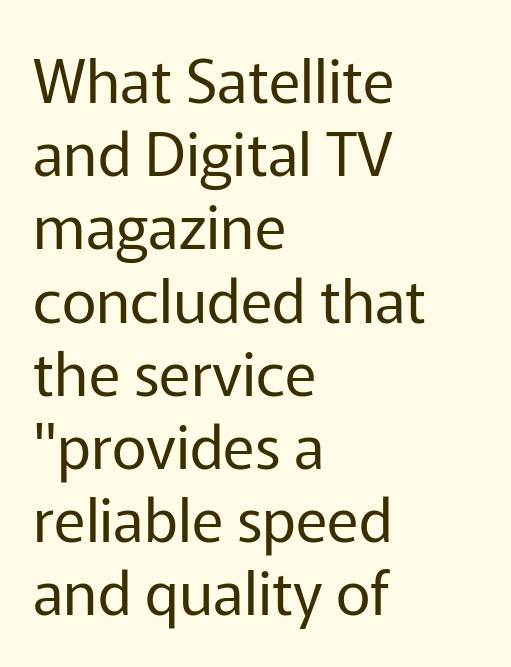
{"serif": "no", "italic": "no", "bold": "no", "weight": "regular", "width": "normal", "stroke_contrast": "low", "x_height": "medium", "monospaced": "no", "underline": "no", "align": "left", "line_spacing_ratio": 1.22, "letter_spacing": "normal", "letter_spacing_em": 0.0, "glyph_px": 60}
